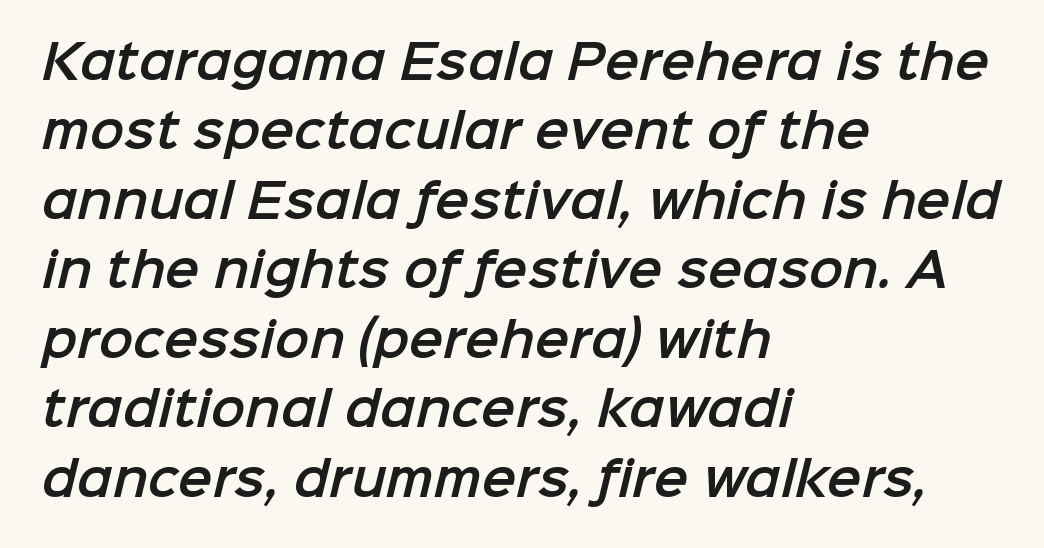
The rendering shows plain stroke endings on the letterforms — a sans-serif design. Each line starts at the same left margin while the right side varies. Each new line begins a customary step beneath the previous one. Nothing unusual about the tracking: characters are spaced as the font intends. Looks like regular typesetting: each glyph gets only the width it needs.
